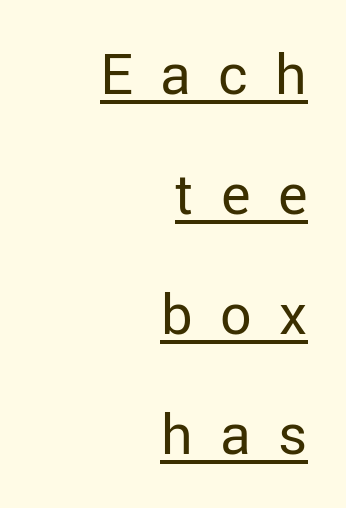
Q: Is the text bold? A: No.
Q: Is the text italic (slanted)? A: No, it is upright.
Q: Is the typeface a serif or a sans-serif typeface? A: Sans-serif.
Q: Is the text underlined? A: Yes.
Q: How is the paragraph aligned? A: Right-aligned.
Q: Is the spacing between letters normal or unusually wide? A: Unusually wide.
Q: Is the spacing between lines tight, normal or loose? A: Loose.
Q: Width (condensed, normal, or wide)? A: Normal.
Q: Stroke contrast? A: Low.
Q: x-height? A: Medium.
Q: Monospaced? A: No.
